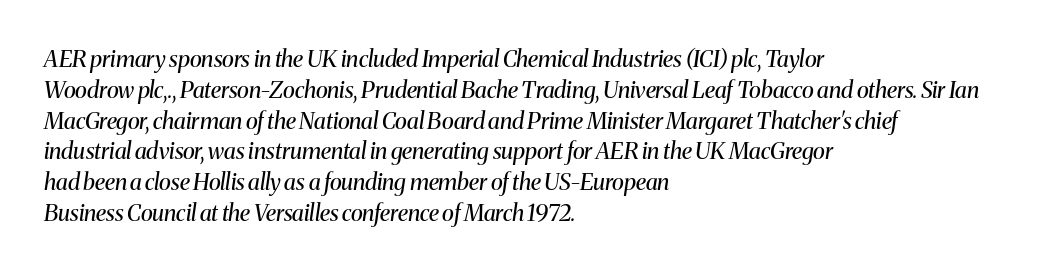
The image shows 23 px text type, italic (leaning right); set left-aligned, normal line spacing (1.34x), normal letter spacing, not underlined.
